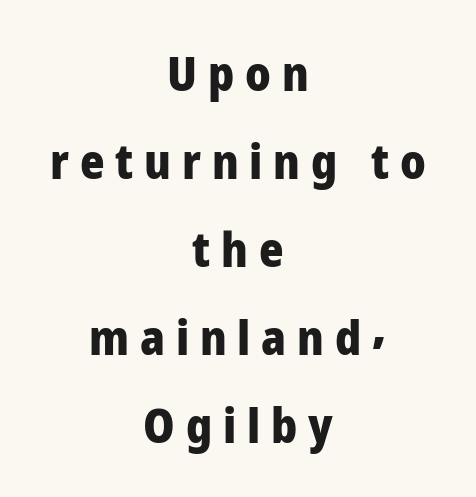
Q: Is the text bold? A: Yes.
Q: Is the text italic (slanted)? A: No, it is upright.
Q: Is the typeface a serif or a sans-serif typeface? A: Sans-serif.
Q: Is the text underlined? A: No.
Q: How is the paragraph aligned? A: Centered.
Q: Is the spacing between letters normal or unusually wide? A: Unusually wide.
Q: Width (condensed, normal, or wide)? A: Normal.
Q: Stroke contrast? A: Low.
Q: x-height? A: Medium.
Q: Monospaced? A: No.
